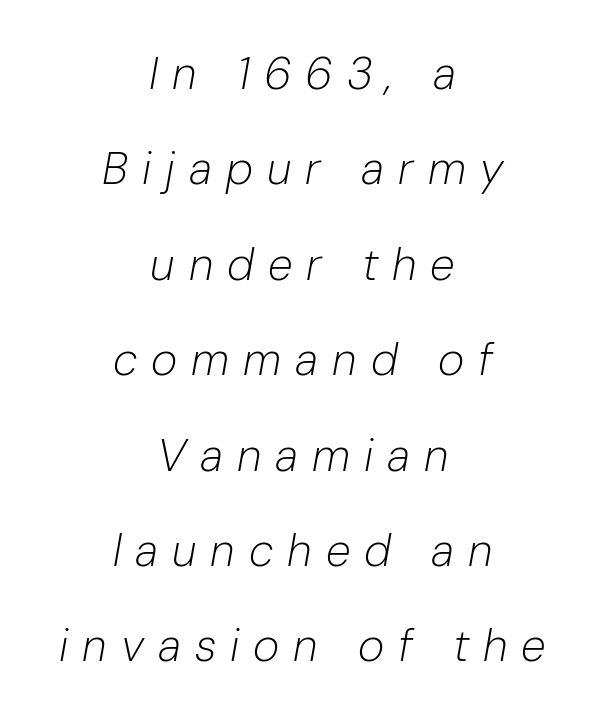
Q: Is the text bold? A: No.
Q: Is the text italic (slanted)? A: Yes, it leans right by about 10 degrees.
Q: Is the text underlined? A: No.
Q: How is the paragraph aligned? A: Centered.
Q: Is the spacing between letters normal or unusually wide? A: Unusually wide.
Q: Is the spacing between lines tight, normal or loose? A: Loose.
Q: Width (condensed, normal, or wide)? A: Normal.
Q: Stroke contrast? A: Low.
Q: x-height? A: Medium.
Q: Monospaced? A: No.
